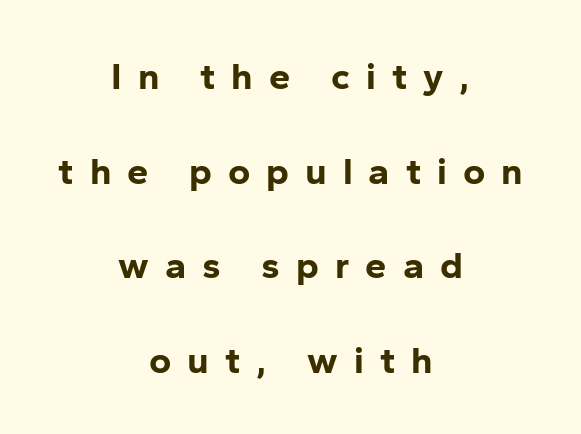
Strong, thick strokes mark this as bold type. A great deal of white space separates one row of letters from the next. This sample uses expanded letter spacing, leaving extra air between glyphs. The string is rendered with underlining switched off. The passage is arranged like a title page — every line centered. A typesetter would call this proportional, since set widths differ per character.
